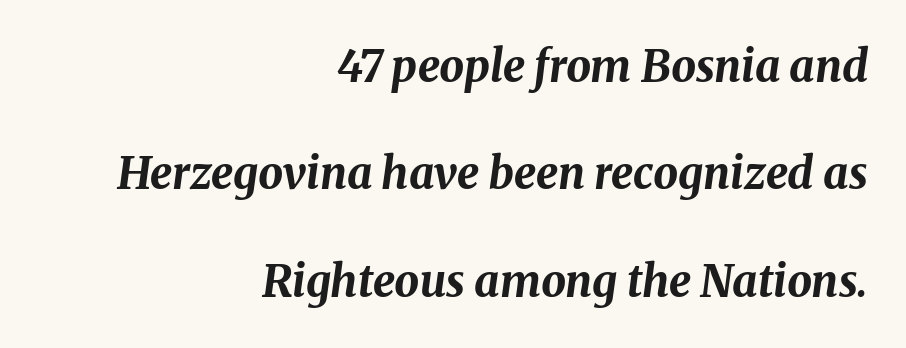
Every letter is thick-stroked: bold, no question. The specimen omits any rule beneath the text block's lines. Note the varied advance widths — an 'i' is clearly narrower than an 'm'. Compared with a flush-left layout, this one pins lines to the opposite, right side. The axis of the letterforms is tilted away from vertical.
